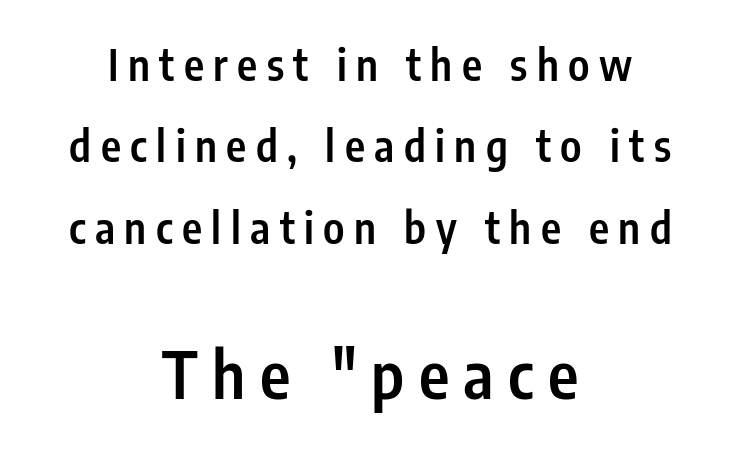
{"serif": "no", "italic": "no", "bold": "semi", "weight": "semibold", "width": "condensed", "stroke_contrast": "low", "x_height": "medium", "monospaced": "no", "underline": "no", "align": "center", "line_spacing_ratio": 1.89, "letter_spacing": "wide", "letter_spacing_em": 0.22, "larger_block": "second", "size_ratio": 1.51, "glyph_px": 65}
